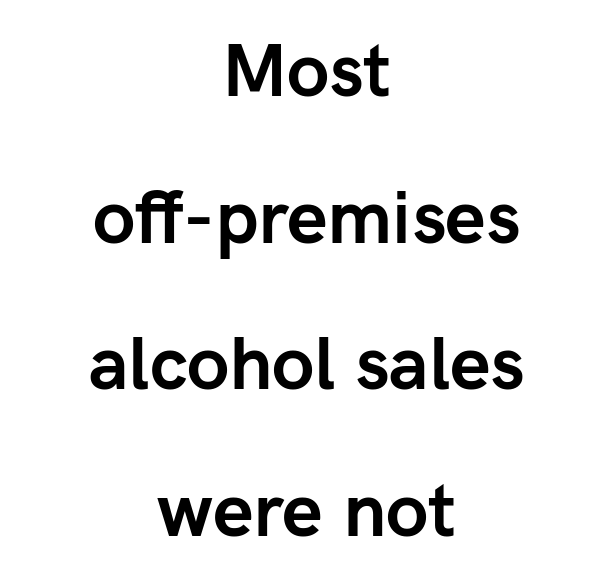
Q: Is the text bold? A: Yes.
Q: Is the text italic (slanted)? A: No, it is upright.
Q: Is the typeface a serif or a sans-serif typeface? A: Sans-serif.
Q: Is the text underlined? A: No.
Q: How is the paragraph aligned? A: Centered.
Q: Is the spacing between letters normal or unusually wide? A: Normal.
Q: Is the spacing between lines tight, normal or loose? A: Loose.
Q: Width (condensed, normal, or wide)? A: Normal.
Q: Stroke contrast? A: Low.
Q: x-height? A: Medium.
Q: Monospaced? A: No.
